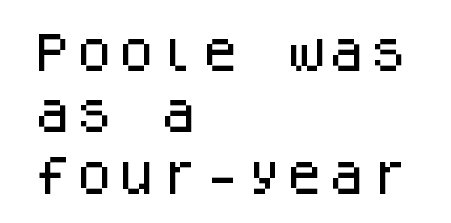
{"serif": "no", "italic": "no", "width": "normal", "stroke_contrast": "low", "x_height": "large", "monospaced": "yes", "underline": "no", "align": "left", "line_spacing": "normal", "line_spacing_ratio": 1.46, "letter_spacing": "normal", "letter_spacing_em": 0.0, "glyph_px": 42}
